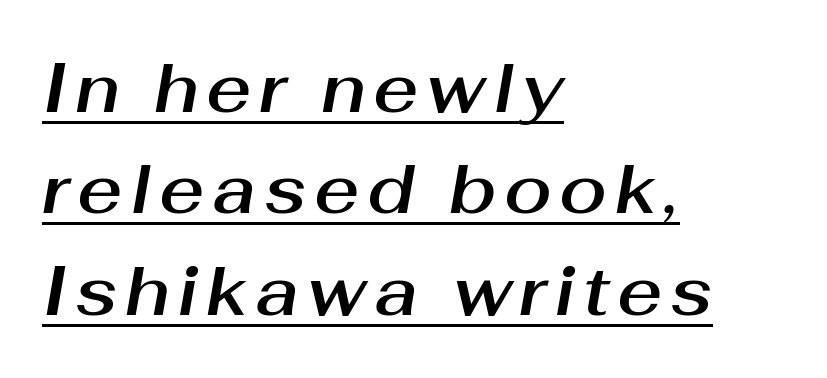
Q: Is the text italic (slanted)? A: Yes, it leans right by about 10 degrees.
Q: Is the text underlined? A: Yes.
Q: How is the paragraph aligned? A: Left-aligned.
Q: Is the spacing between lines tight, normal or loose? A: Normal.
Q: Width (condensed, normal, or wide)? A: Normal.
Q: Stroke contrast? A: Medium.
Q: x-height? A: Medium.
Q: Monospaced? A: No.
